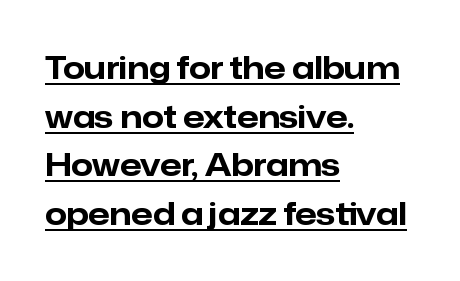
You could not count columns in this text — the font is proportionally spaced. Evenly set lines give the paragraph a standard silhouette. Ascenders rise straight up at ninety degrees. Is there an underline? Yes — a line sits under the letters. The strokes are fattened all the way to bold.
